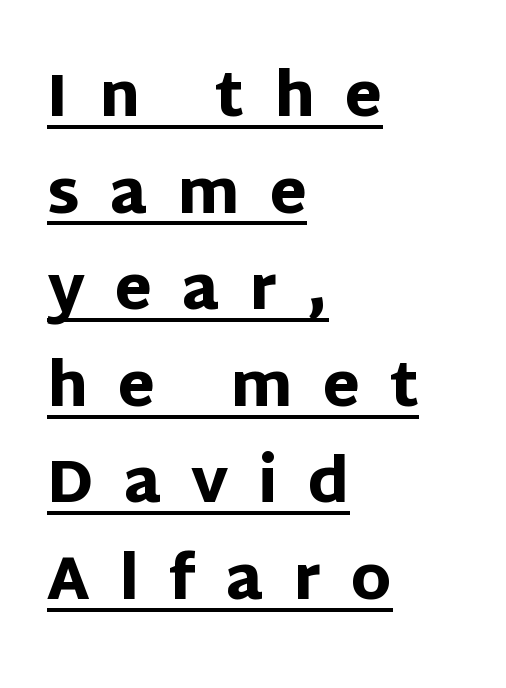
The image shows 60 px heavy sans-serif type, upright; set left-aligned, normal line spacing (1.61x), unusually wide letter spacing (+0.5 em), underlined; low stroke contrast and a large x-height.
